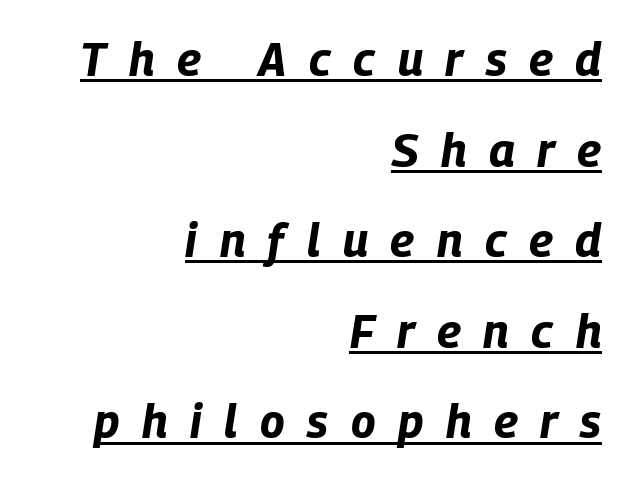
The image shows 46 px bold, condensed type, italic (leaning right); set right-aligned, loose line spacing (1.97x), unusually wide letter spacing (+0.49 em), underlined; low stroke contrast and a large x-height.
